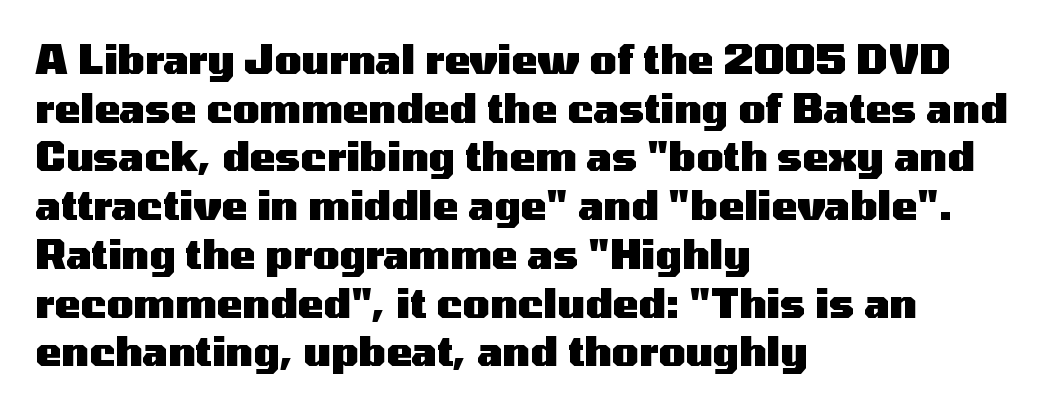
{"serif": "no", "italic": "no", "bold": "yes", "weight": "heavy", "width": "wide", "stroke_contrast": "medium", "x_height": "medium", "monospaced": "no", "underline": "no", "align": "left", "line_spacing": "normal", "line_spacing_ratio": 1.25, "letter_spacing": "normal", "letter_spacing_em": 0.0, "glyph_px": 39}
